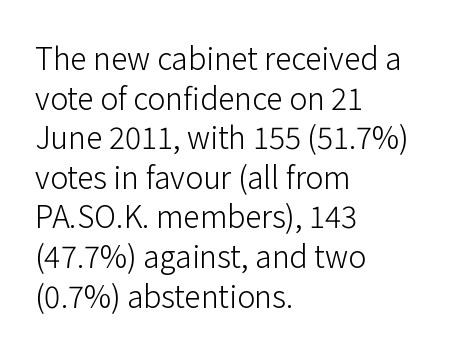
Q: Is the text bold? A: No.
Q: Is the text italic (slanted)? A: No, it is upright.
Q: Is the typeface a serif or a sans-serif typeface? A: Sans-serif.
Q: Is the text underlined? A: No.
Q: How is the paragraph aligned? A: Left-aligned.
Q: Is the spacing between letters normal or unusually wide? A: Normal.
Q: Is the spacing between lines tight, normal or loose? A: Normal.
Q: Width (condensed, normal, or wide)? A: Normal.
Q: Stroke contrast? A: Low.
Q: x-height? A: Medium.
Q: Monospaced? A: No.
